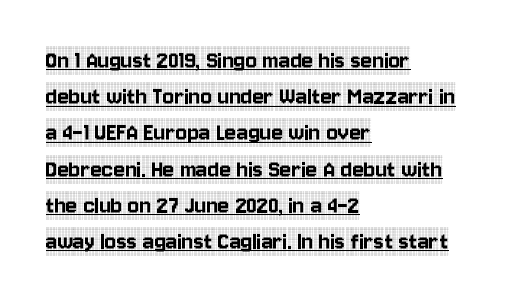
The image shows 27 px text type, upright; set left-aligned, normal line spacing (1.34x), normal letter spacing, underlined.
